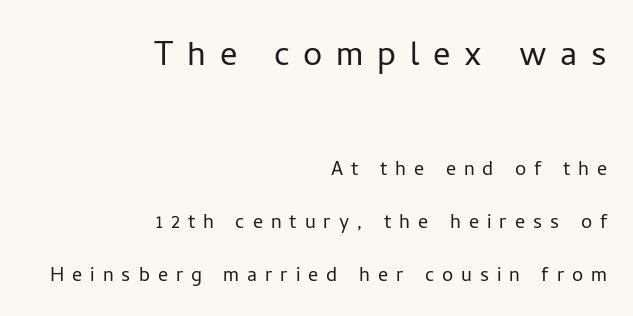
The letters advance in unequal steps, a hallmark of proportional type. The upper block of text is set noticeably larger than the block beneath it. Plain, unruled lines of type. Italic? Not at all — the glyphs are vertical. Display-style spreading of the glyphs; the letterfit is very open.
